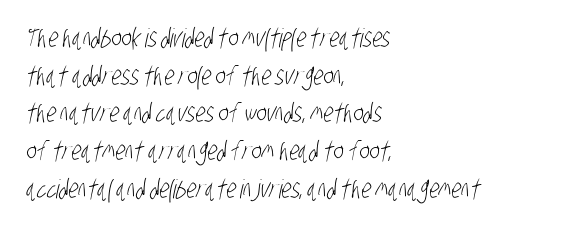
The image shows 26 px text type; set left-aligned, normal line spacing (1.45x), normal letter spacing, not underlined.
